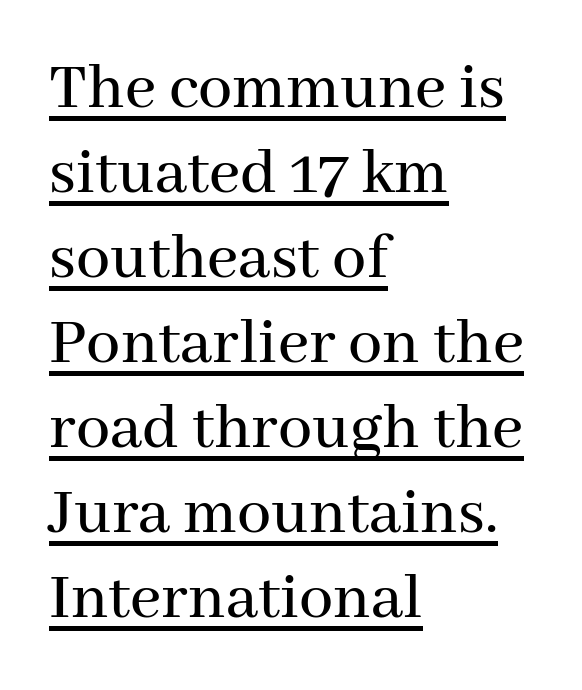
Q: Is the text italic (slanted)? A: No, it is upright.
Q: Is the typeface a serif or a sans-serif typeface? A: Serif.
Q: Is the text underlined? A: Yes.
Q: How is the paragraph aligned? A: Left-aligned.
Q: Is the spacing between letters normal or unusually wide? A: Normal.
Q: Is the spacing between lines tight, normal or loose? A: Normal.
Q: Width (condensed, normal, or wide)? A: Normal.
Q: Stroke contrast? A: Medium.
Q: x-height? A: Medium.
Q: Monospaced? A: No.
